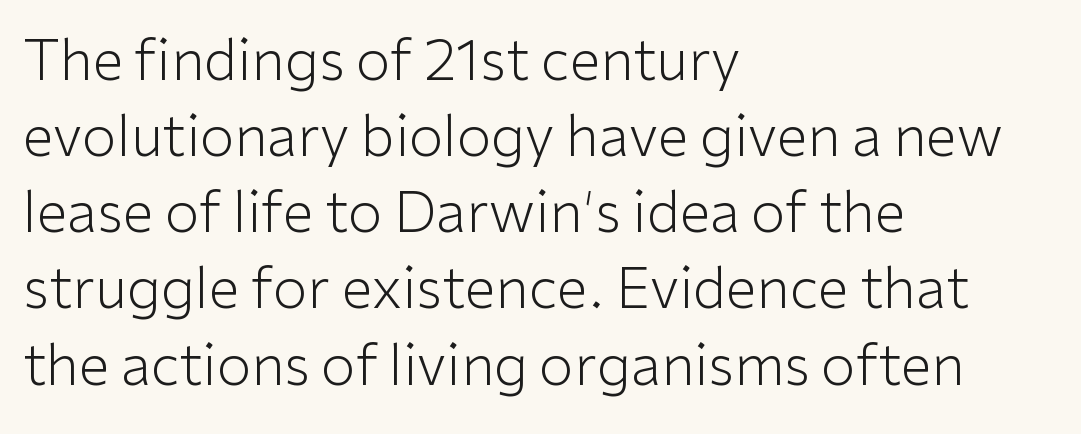
This sample keeps an unexceptional amount of space between lines. Think of a printed novel: that variable character pitch is what you see here. Posture: upright roman. The letters sit at their default tracking, neither squeezed nor spread. Has an underline been added? It has not. Short and long lines alike share a common starting point at left.
